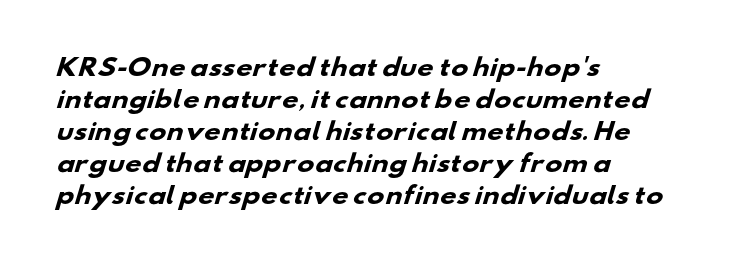
{"bold": "yes", "underline": "no", "align": "left", "line_spacing": "normal", "line_spacing_ratio": 1.39, "letter_spacing": "normal", "letter_spacing_em": 0.0, "glyph_px": 23}
